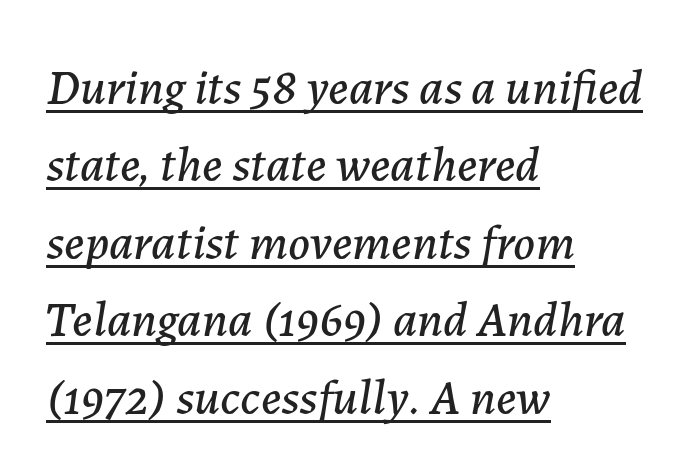
The image shows 50 px text type, italic (leaning right); set left-aligned, normal line spacing (1.55x), normal letter spacing, underlined; low stroke contrast and a medium x-height.
